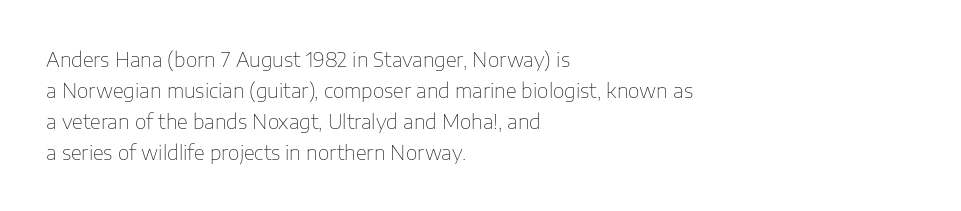
The face looks like a standard text weight, possibly lighter. The type is set solid horizontally, with unmodified tracking. The lettering stays uniformly vertical, giving the passage a roman look. Leading: standard. Casual observation: everything's shoved over to the left.
